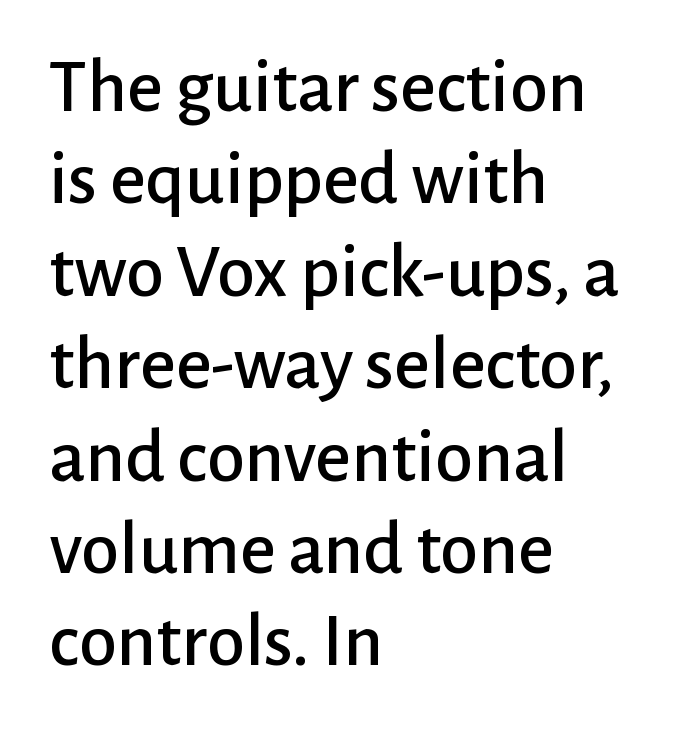
The image shows 77 px sans-serif type, upright; set left-aligned, line spacing 1.2x, normal letter spacing, not underlined; low stroke contrast and a medium x-height.
